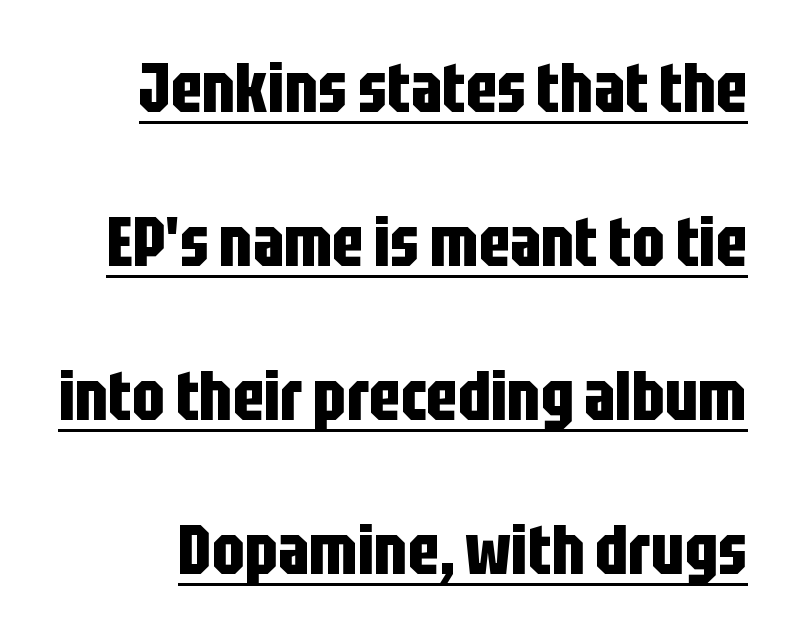
The image shows 70 px bold, condensed sans-serif type, upright; set loose line spacing (2.2x), normal letter spacing, underlined; low stroke contrast and a large x-height.
